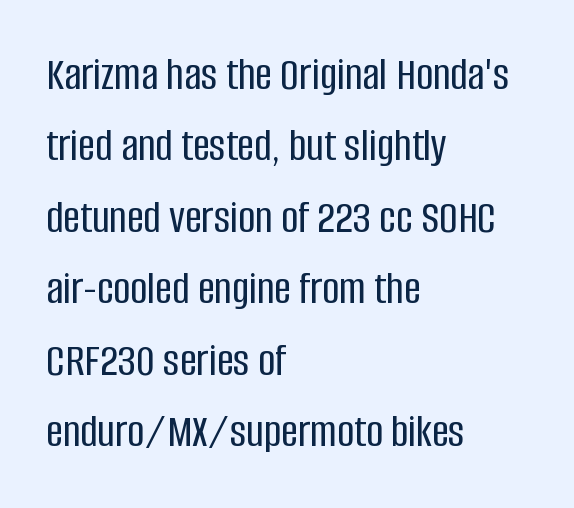
{"serif": "no", "italic": "no", "width": "condensed", "stroke_contrast": "low", "x_height": "large", "monospaced": "no", "underline": "no", "align": "left", "line_spacing": "normal", "line_spacing_ratio": 1.52, "letter_spacing": "normal", "letter_spacing_em": 0.0, "glyph_px": 47}
